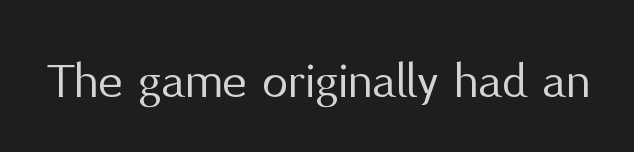
{"serif": "no", "italic": "no", "bold": "no", "weight": "regular", "width": "normal", "stroke_contrast": "medium", "x_height": "medium", "monospaced": "no", "underline": "no", "letter_spacing": "normal", "letter_spacing_em": 0.0, "glyph_px": 52}
